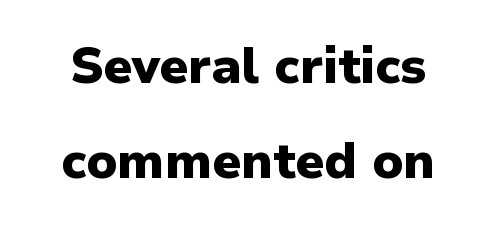
Honestly, the letter spacing is just normal — you wouldn't notice it. Posture: upright roman. Quick note: underline off. Each new line begins a long way beneath the previous one.
